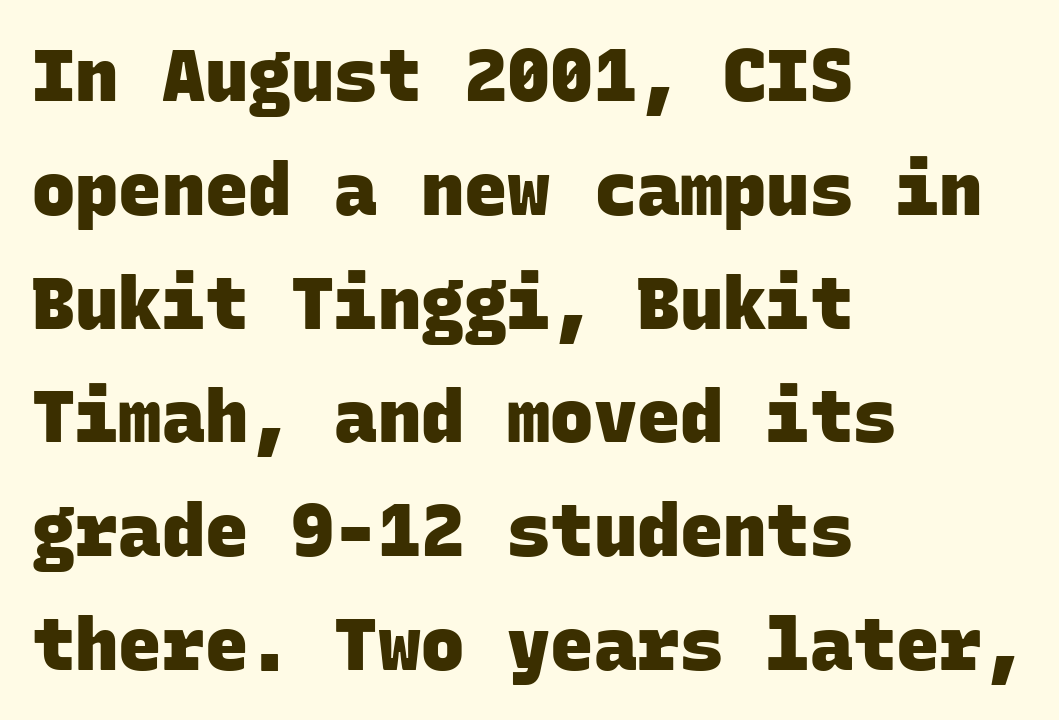
Observe the absence of serifs on each vertical stroke in this sample. Here the designer chose a console-style face with uniform glyph widths. The compositor pushed each line to the left boundary. The space beneath each line is pristine and unruled. The rendering uses a moderate line-height, typical for paragraphs.
